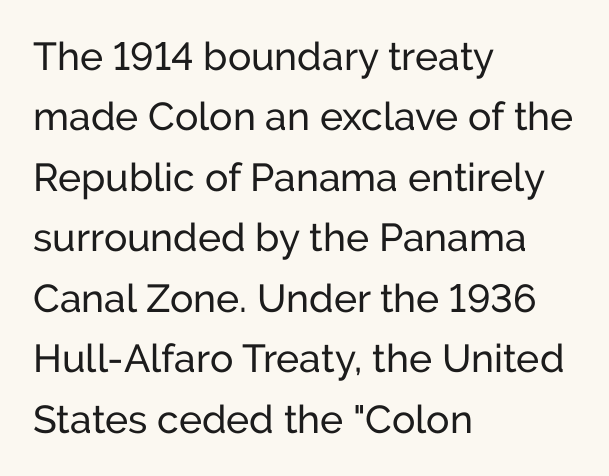
The space between consecutive lines is moderate. Serif or sans? Sans — the stroke terminals are bare. Stems here are at most as thick as an everyday book face. The foot of each line stays bare and open.
